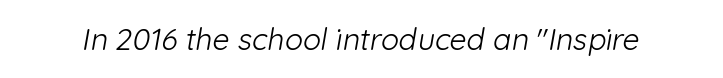
The image shows 30 px light sans-serif type; set normal letter spacing, not underlined; low stroke contrast and a medium x-height.
